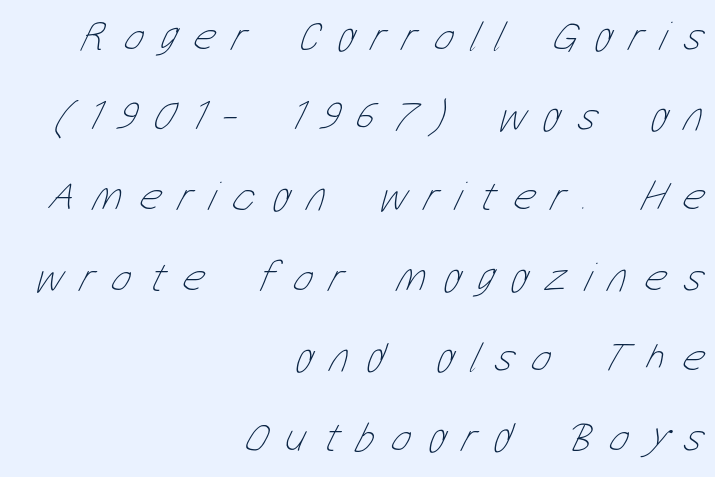
Q: Is the text bold? A: No.
Q: Is the text underlined? A: No.
Q: How is the paragraph aligned? A: Right-aligned.
Q: Is the spacing between letters normal or unusually wide? A: Unusually wide.
Q: Is the spacing between lines tight, normal or loose? A: Loose.
Q: Width (condensed, normal, or wide)? A: Condensed.
Q: Stroke contrast? A: Low.
Q: x-height? A: Medium.
Q: Monospaced? A: No.
